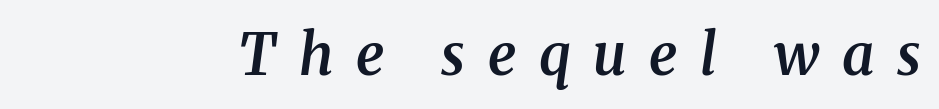
Does the lettering tilt? It does — this is italic. Caption: expanded tracking, letters set apart. Old-style or modern, the face here clearly has serifs. Semibold letterforms, between regular and bold. Letters rest on an invisible, unmarked baseline.
